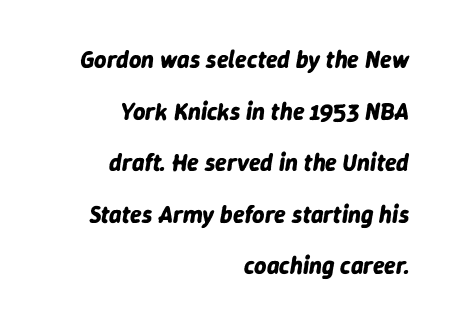
{"italic": "yes", "lean": "right", "slant_degrees": 9, "bold": "yes", "underline": "no", "align": "right", "line_spacing": "loose", "line_spacing_ratio": 2.15, "letter_spacing": "normal", "letter_spacing_em": 0.0, "glyph_px": 24}
